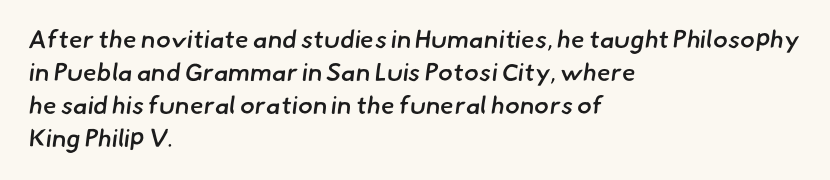
The space beneath each line is pristine and unruled. Weight: semibold (demi). If you drew a ruler down the left edge, every line would touch it. Horizontal bands of white between lines are of average thickness.
